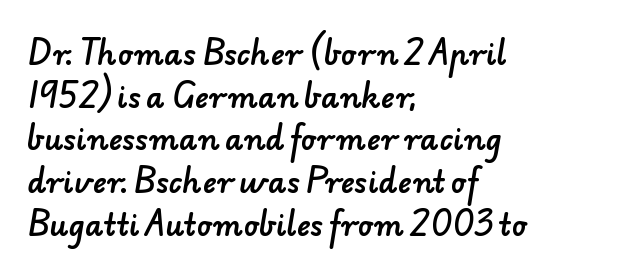
The image shows 29 px sans-serif type; set left-aligned, normal line spacing (1.47x), normal letter spacing, not underlined; low stroke contrast and a small x-height.
